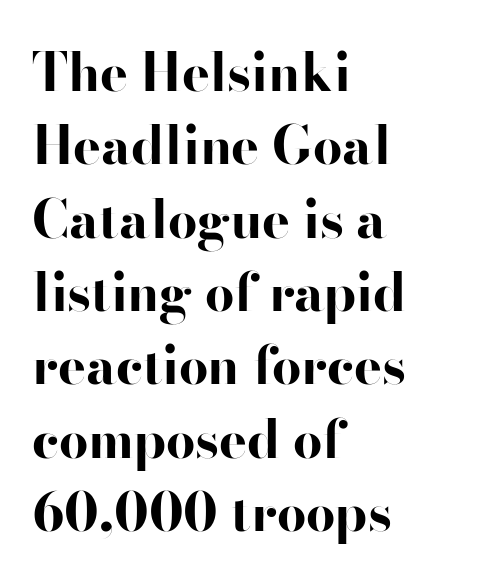
No extra tracking has been applied to these lines. Compared with typical paragraphs, the rows here are spaced about the same. Typeset ragged right — the left edge is the straight one. Looks like regular typesetting: each glyph gets only the width it needs.
